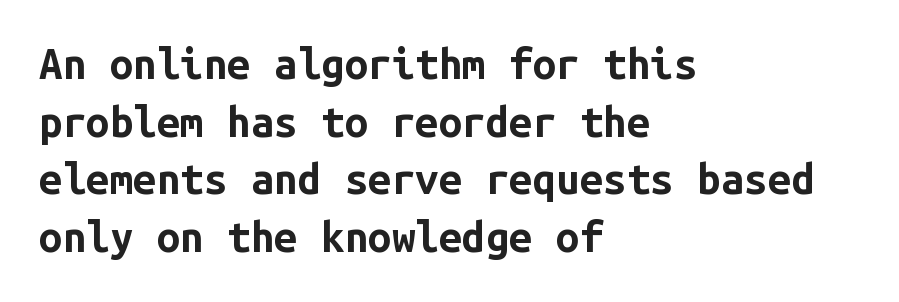
The image shows 42 px bold sans-serif type, upright, monospaced; set left-aligned, normal line spacing (1.37x), normal letter spacing, not underlined; low stroke contrast and a medium x-height.
